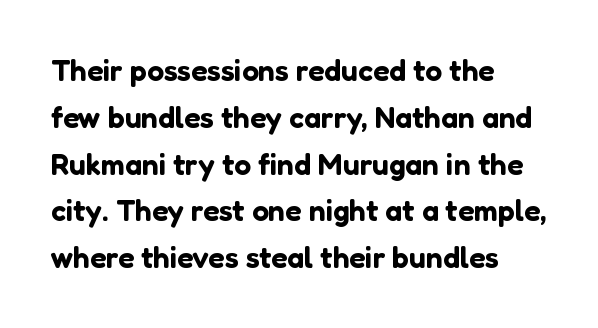
This sample uses a sans-serif face. Caption: multi-line text, flush left, ragged right. The rendering uses natural spacing where letterforms have individual widths. Standard letterfit; no display-style spreading of the glyphs.
